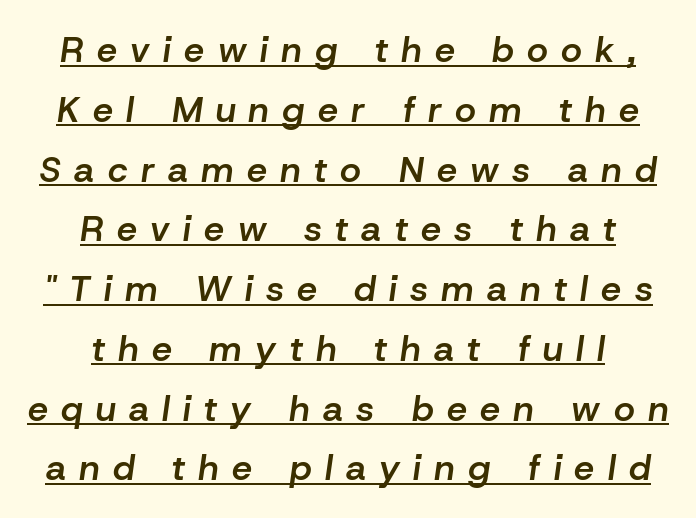
Q: Is the text bold? A: Semi-bold.
Q: Is the text italic (slanted)? A: Yes, it leans right by about 8 degrees.
Q: Is the text underlined? A: Yes.
Q: How is the paragraph aligned? A: Centered.
Q: Is the spacing between letters normal or unusually wide? A: Unusually wide.
Q: Is the spacing between lines tight, normal or loose? A: Normal.
Q: Width (condensed, normal, or wide)? A: Normal.
Q: Stroke contrast? A: Low.
Q: x-height? A: Medium.
Q: Monospaced? A: No.
